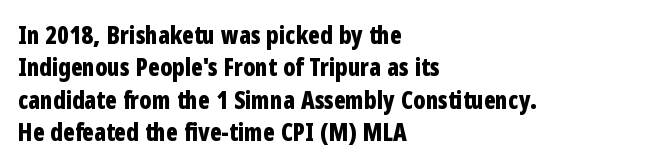
Whoever set this chose a conventional vertical rhythm. Emphasis by weight is at full strength: bold. The setting favours the left margin, as ordinary paragraphs usually do. Glance below the letters and you will spot only blank space. Rendered with straight, roman letterforms.
